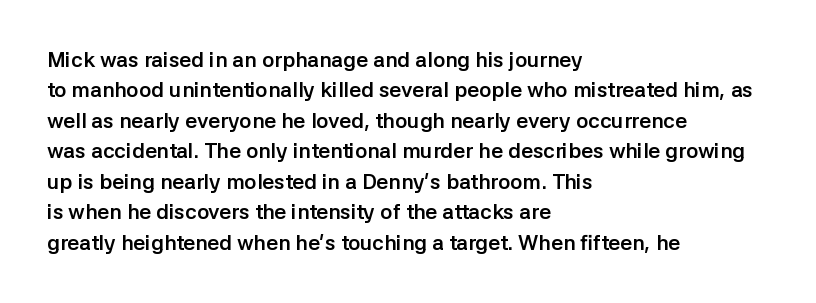
The image shows 21 px bold type, upright; set left-aligned, normal line spacing (1.45x), normal letter spacing, not underlined.
